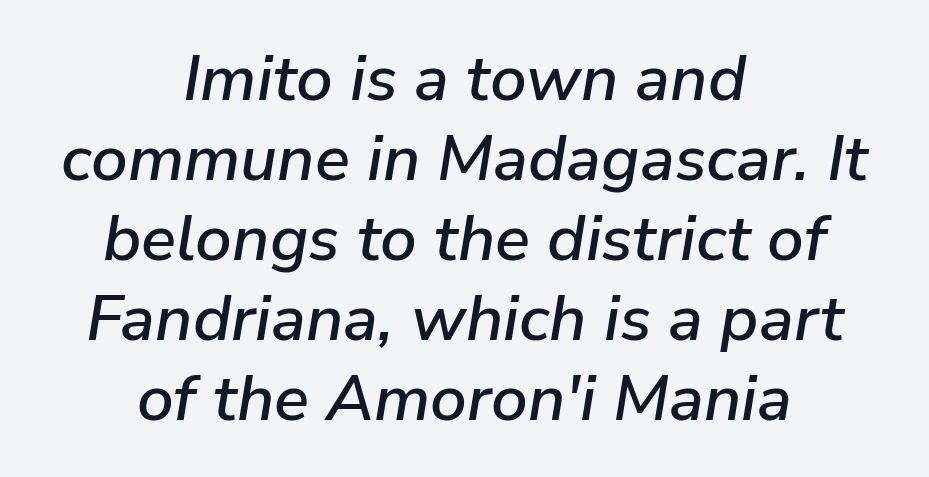
{"italic": "yes", "lean": "right", "slant_degrees": 9, "width": "normal", "stroke_contrast": "low", "x_height": "medium", "monospaced": "no", "underline": "no", "align": "center", "line_spacing_ratio": 1.23, "letter_spacing": "normal", "letter_spacing_em": 0.0, "glyph_px": 65}
